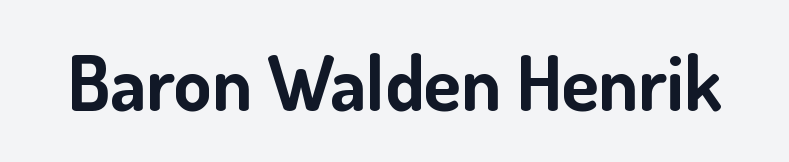
{"serif": "no", "italic": "no", "bold": "yes", "weight": "bold", "width": "normal", "stroke_contrast": "low", "x_height": "small", "monospaced": "no", "underline": "no", "letter_spacing": "normal", "letter_spacing_em": 0.0, "glyph_px": 76}
